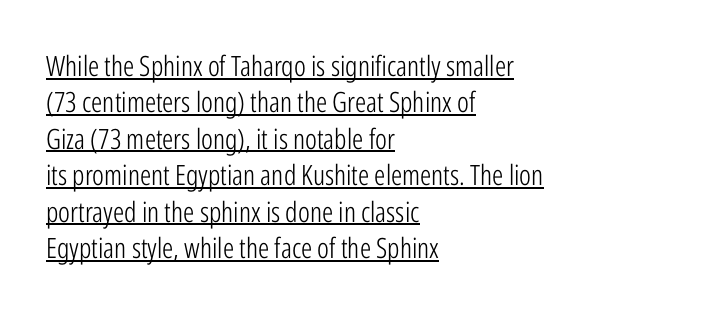
{"serif": "no", "italic": "no", "bold": "no", "weight": "light", "width": "condensed", "stroke_contrast": "low", "x_height": "medium", "monospaced": "no", "underline": "yes", "align": "left", "line_spacing": "normal", "line_spacing_ratio": 1.3, "letter_spacing": "normal", "letter_spacing_em": 0.0, "glyph_px": 28}
